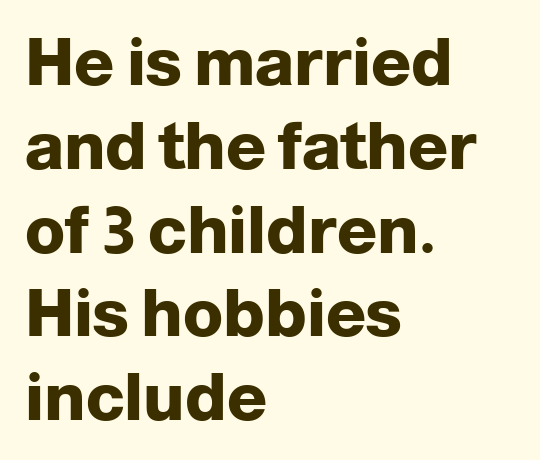
The image shows 66 px heavy sans-serif type, upright; set left-aligned, normal line spacing (1.27x), normal letter spacing, not underlined; low stroke contrast and a medium x-height.
